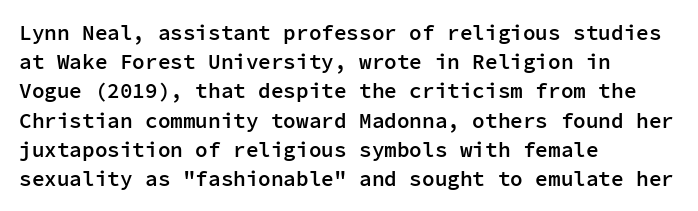
Q: Is the text bold? A: Semi-bold.
Q: Is the text italic (slanted)? A: No, it is upright.
Q: Is the text underlined? A: No.
Q: How is the paragraph aligned? A: Left-aligned.
Q: Is the spacing between letters normal or unusually wide? A: Normal.
Q: Is the spacing between lines tight, normal or loose? A: Normal.
